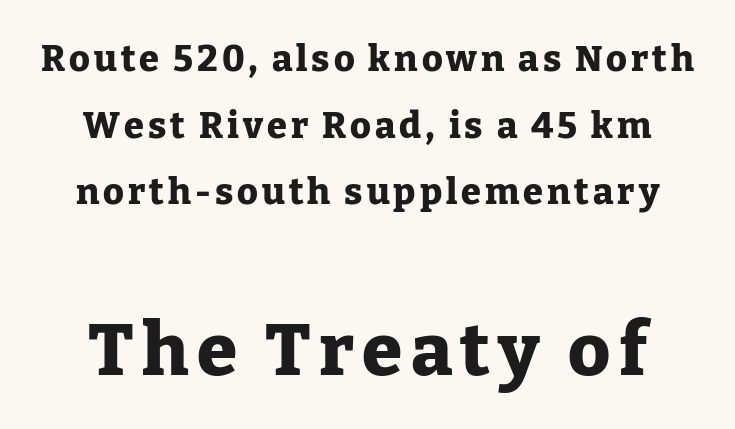
Ordinary non-slanted type is in use. Underlining? Definitely not there. These lines carry a lot of weight — the face is fully bold. Short and long lines alike share a common midpoint. These lines are composed in type with serifs. A typesetter would call this proportional, since set widths differ per character.
